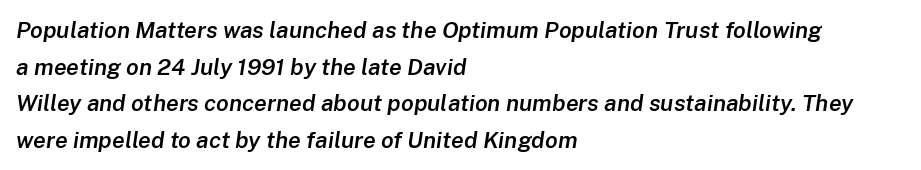
The image shows 23 px text type, italic (leaning right); set left-aligned, normal line spacing (1.59x), normal letter spacing, not underlined.
